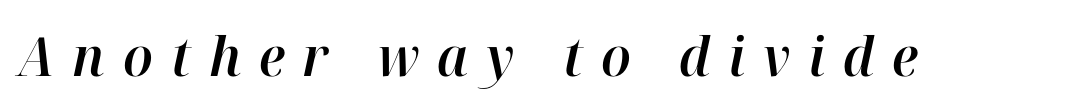
Q: Is the text italic (slanted)? A: Yes, it leans right by about 12 degrees.
Q: Is the text underlined? A: No.
Q: Is the spacing between letters normal or unusually wide? A: Unusually wide.
Q: Width (condensed, normal, or wide)? A: Normal.
Q: Stroke contrast? A: High.
Q: x-height? A: Medium.
Q: Monospaced? A: No.
